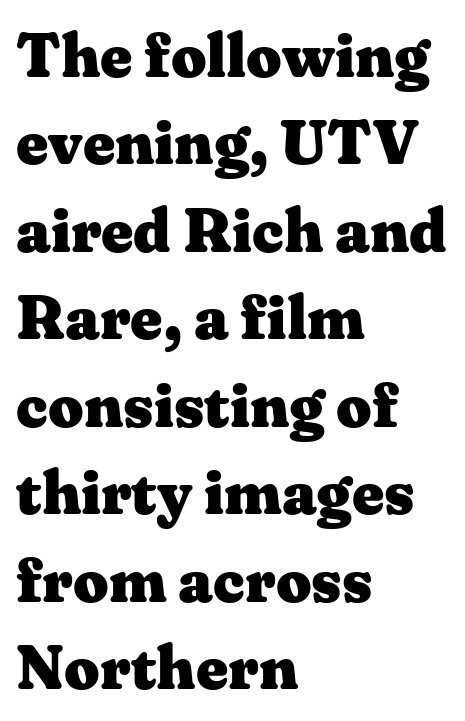
Q: Is the text bold? A: Yes.
Q: Is the text italic (slanted)? A: No, it is upright.
Q: Is the typeface a serif or a sans-serif typeface? A: Serif.
Q: Is the text underlined? A: No.
Q: How is the paragraph aligned? A: Left-aligned.
Q: Is the spacing between letters normal or unusually wide? A: Normal.
Q: Is the spacing between lines tight, normal or loose? A: Normal.
Q: Width (condensed, normal, or wide)? A: Wide.
Q: Stroke contrast? A: Medium.
Q: x-height? A: Medium.
Q: Monospaced? A: No.
